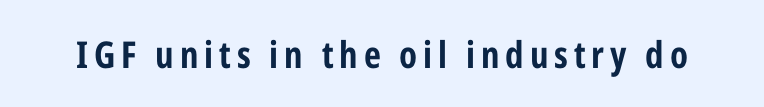
Q: Is the text italic (slanted)? A: No, it is upright.
Q: Is the typeface a serif or a sans-serif typeface? A: Sans-serif.
Q: Is the text underlined? A: No.
Q: Width (condensed, normal, or wide)? A: Condensed.
Q: Stroke contrast? A: Low.
Q: x-height? A: Medium.
Q: Monospaced? A: No.
